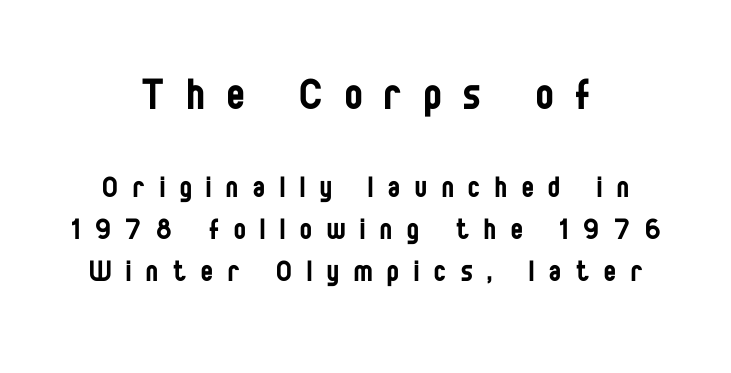
{"serif": "no", "italic": "no", "bold": "no", "weight": "regular", "width": "condensed", "stroke_contrast": "low", "x_height": "large", "monospaced": "no", "underline": "no", "align": "center", "line_spacing_ratio": 1.21, "letter_spacing": "wide", "letter_spacing_em": 0.43, "larger_block": "first", "size_ratio": 1.49, "glyph_px": 52}
